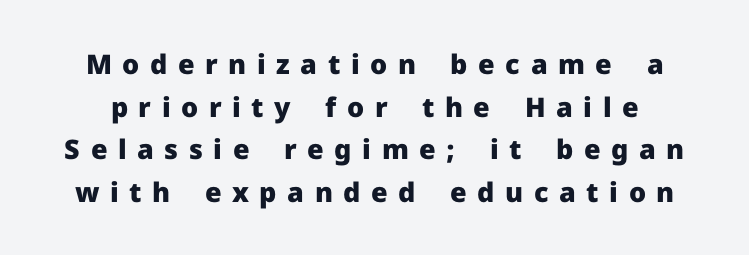
Normally led — the rows are evenly, conventionally spaced. The space directly below the letters is spotless. Does extra space separate the letters? Yes, quite a lot of it. Tall strokes in this sample are plumb rather than angled. Strong, thick strokes mark this as bold type.
